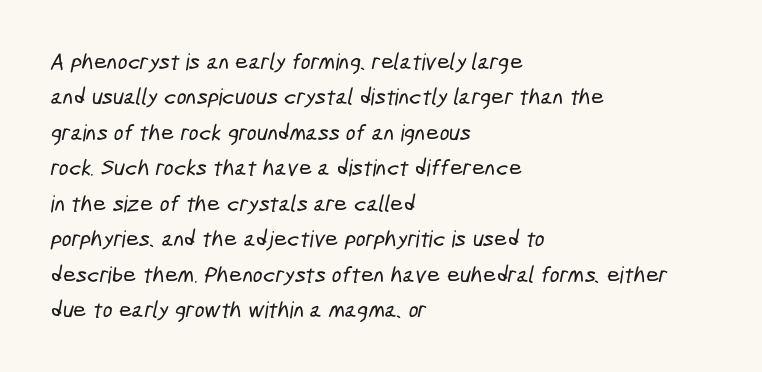
Q: Is the text underlined? A: No.
Q: How is the paragraph aligned? A: Left-aligned.
Q: Is the spacing between letters normal or unusually wide? A: Normal.
Q: Is the spacing between lines tight, normal or loose? A: Normal.
